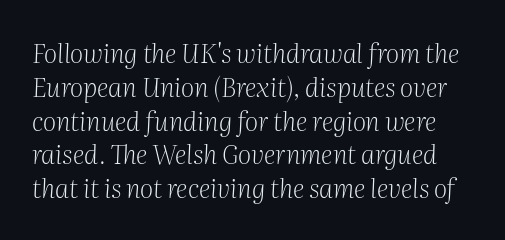
Slant detected: the letters are inclined. Evenly set lines give the paragraph a standard silhouette. The cut favours lightness, reaching ordinary text weight at its darkest. Observe the ordinary spacing: letters are neighbours, not strangers. Only glyphs here, with clear space below each row.
